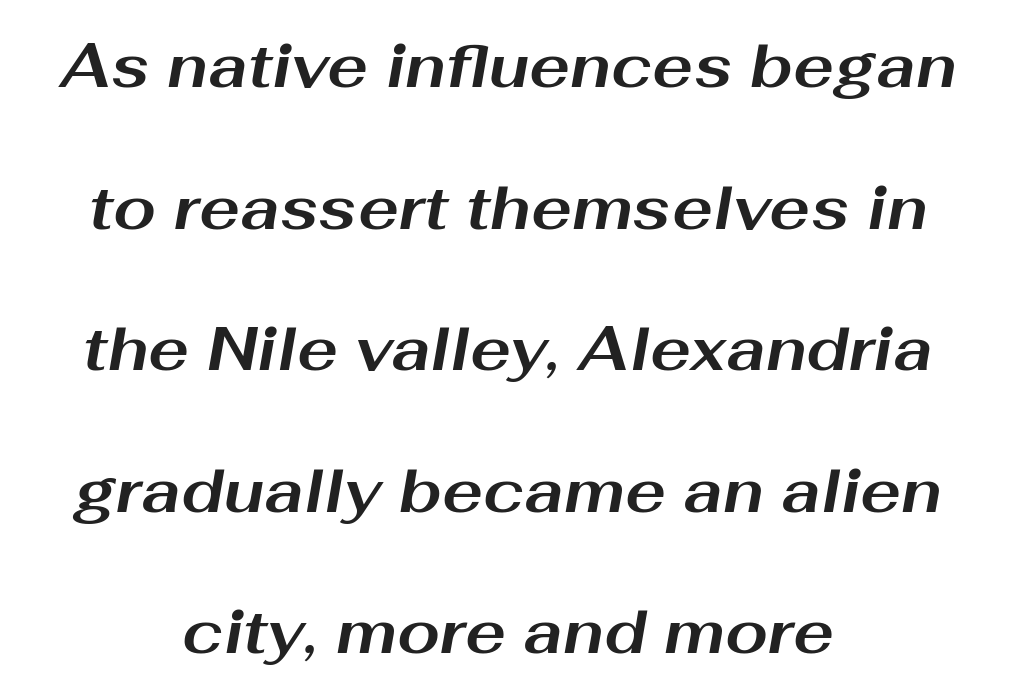
Q: Is the text bold? A: Yes.
Q: Is the text italic (slanted)? A: Yes, it leans right by about 10 degrees.
Q: Is the text underlined? A: No.
Q: How is the paragraph aligned? A: Centered.
Q: Is the spacing between letters normal or unusually wide? A: Normal.
Q: Is the spacing between lines tight, normal or loose? A: Loose.
Q: Width (condensed, normal, or wide)? A: Wide.
Q: Stroke contrast? A: Medium.
Q: x-height? A: Medium.
Q: Monospaced? A: No.
